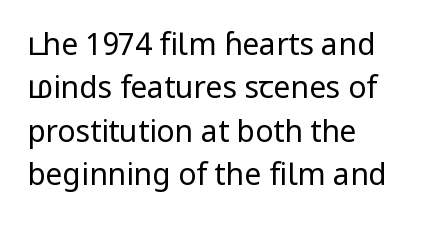
Q: Is the text bold? A: No.
Q: Is the text italic (slanted)? A: No, it is upright.
Q: Is the typeface a serif or a sans-serif typeface? A: Sans-serif.
Q: Is the text underlined? A: No.
Q: How is the paragraph aligned? A: Left-aligned.
Q: Is the spacing between letters normal or unusually wide? A: Normal.
Q: Is the spacing between lines tight, normal or loose? A: Normal.
Q: Width (condensed, normal, or wide)? A: Normal.
Q: Stroke contrast? A: Low.
Q: x-height? A: Medium.
Q: Monospaced? A: No.
